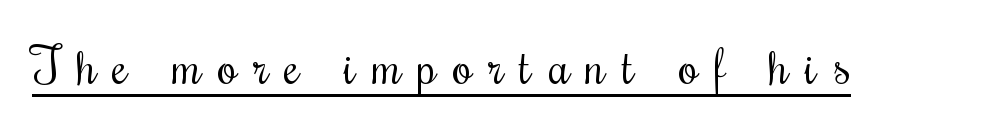
The image shows 50 px regular-weight, condensed serif type; set unusually wide letter spacing (+0.33 em), underlined; medium stroke contrast and a small x-height.
